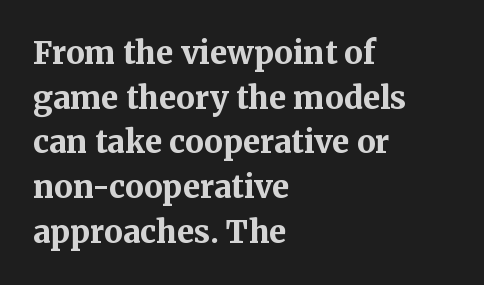
The image shows 31 px bold serif type, upright; set left-aligned, normal line spacing (1.44x), normal letter spacing, not underlined; medium stroke contrast and a medium x-height.
